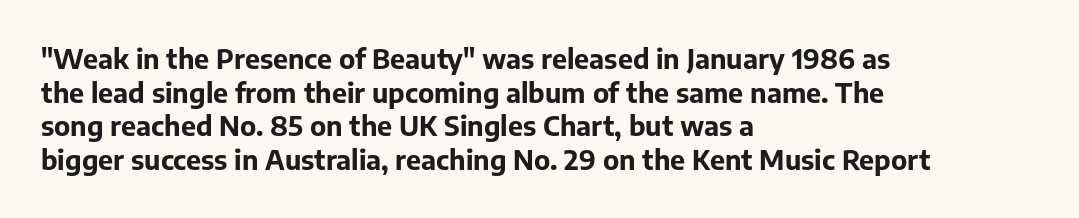
{"italic": "no", "bold": "yes", "underline": "no", "align": "left", "line_spacing": "normal", "line_spacing_ratio": 1.25, "letter_spacing": "normal", "letter_spacing_em": 0.0, "glyph_px": 27}
